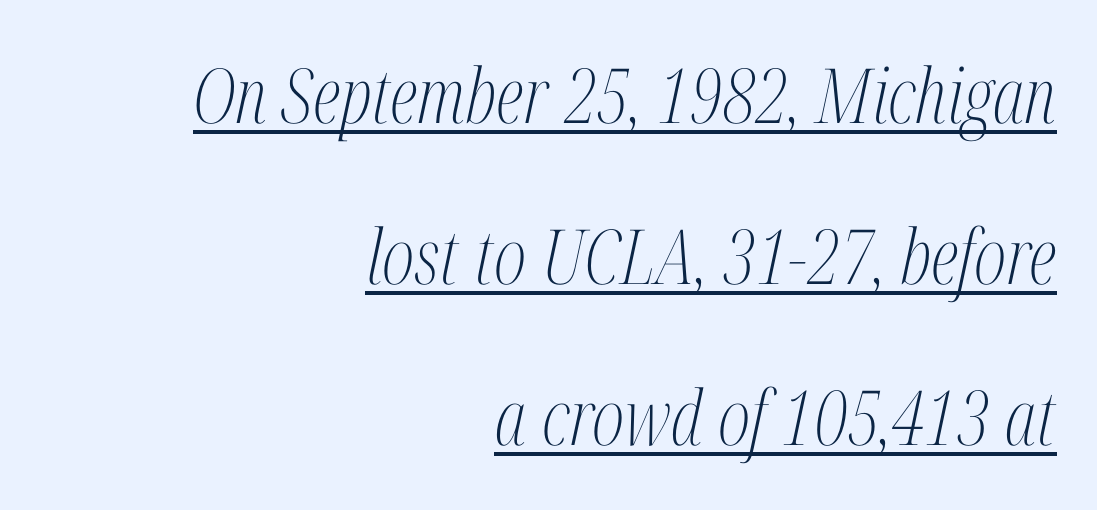
Q: Is the text bold? A: No.
Q: Is the text italic (slanted)? A: Yes, it leans right by about 12 degrees.
Q: Is the typeface a serif or a sans-serif typeface? A: Serif.
Q: Is the text underlined? A: Yes.
Q: How is the paragraph aligned? A: Right-aligned.
Q: Is the spacing between letters normal or unusually wide? A: Normal.
Q: Is the spacing between lines tight, normal or loose? A: Loose.
Q: Width (condensed, normal, or wide)? A: Condensed.
Q: Stroke contrast? A: Medium.
Q: x-height? A: Medium.
Q: Monospaced? A: No.
